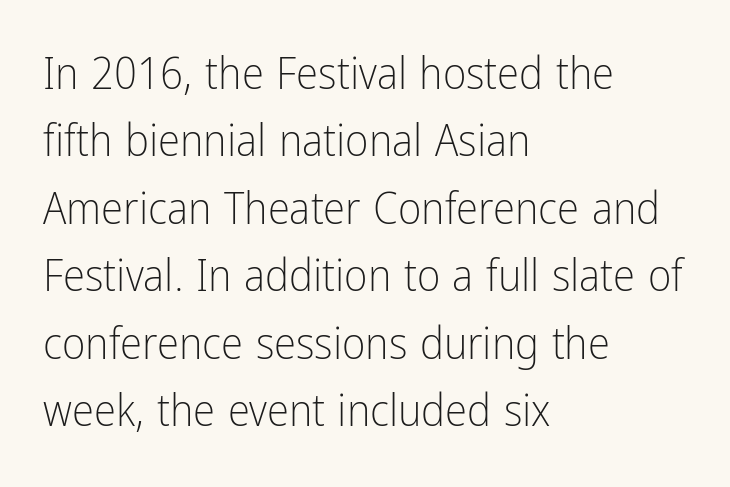
Q: Is the text bold? A: No.
Q: Is the text italic (slanted)? A: No, it is upright.
Q: Is the typeface a serif or a sans-serif typeface? A: Sans-serif.
Q: Is the text underlined? A: No.
Q: How is the paragraph aligned? A: Left-aligned.
Q: Is the spacing between letters normal or unusually wide? A: Normal.
Q: Is the spacing between lines tight, normal or loose? A: Normal.
Q: Width (condensed, normal, or wide)? A: Condensed.
Q: Stroke contrast? A: Low.
Q: x-height? A: Medium.
Q: Monospaced? A: No.
